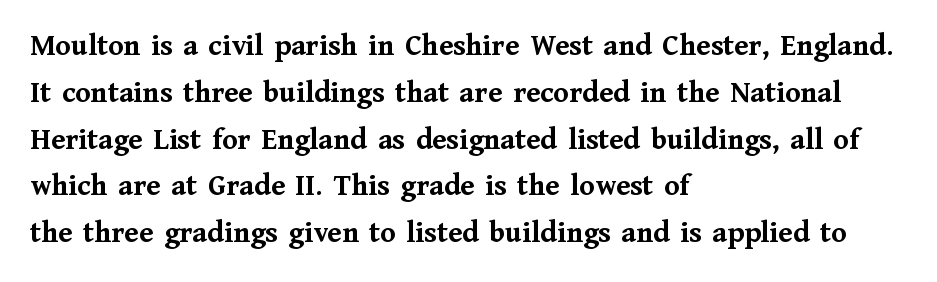
The image shows 31 px semibold serif type, upright; set left-aligned, normal line spacing (1.51x), normal letter spacing, not underlined; medium stroke contrast and a medium x-height.
